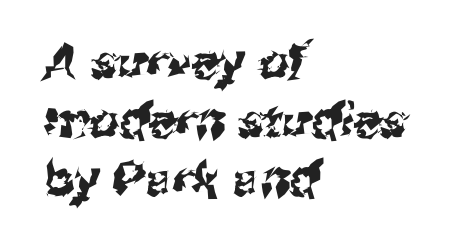
The image shows 47 px sans-serif type; set left-aligned, normal line spacing (1.25x), normal letter spacing, not underlined; medium stroke contrast and a medium x-height.
